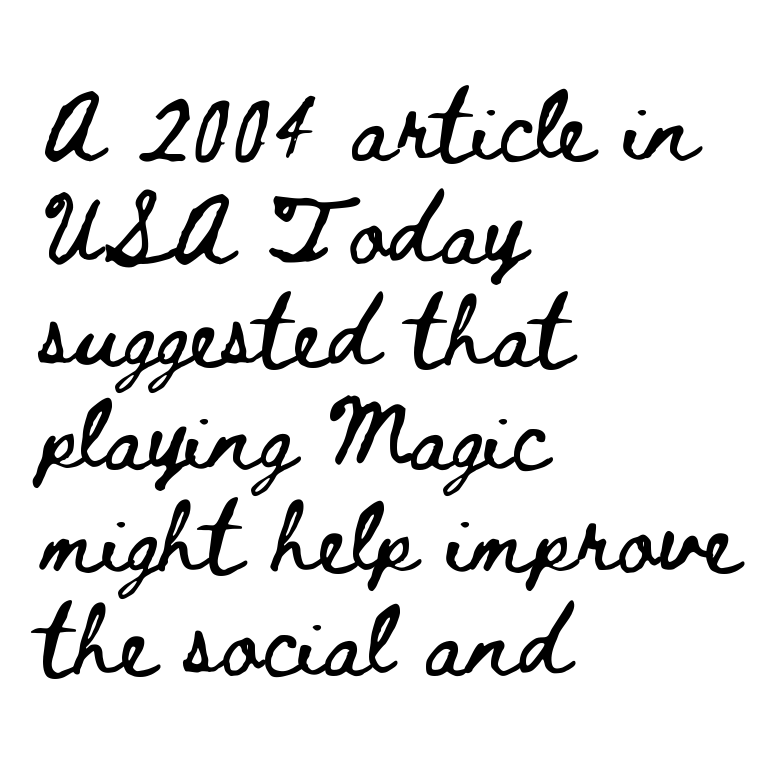
The image shows 71 px wide type; set left-aligned, normal line spacing (1.45x), normal letter spacing, not underlined; low stroke contrast and a small x-height.
